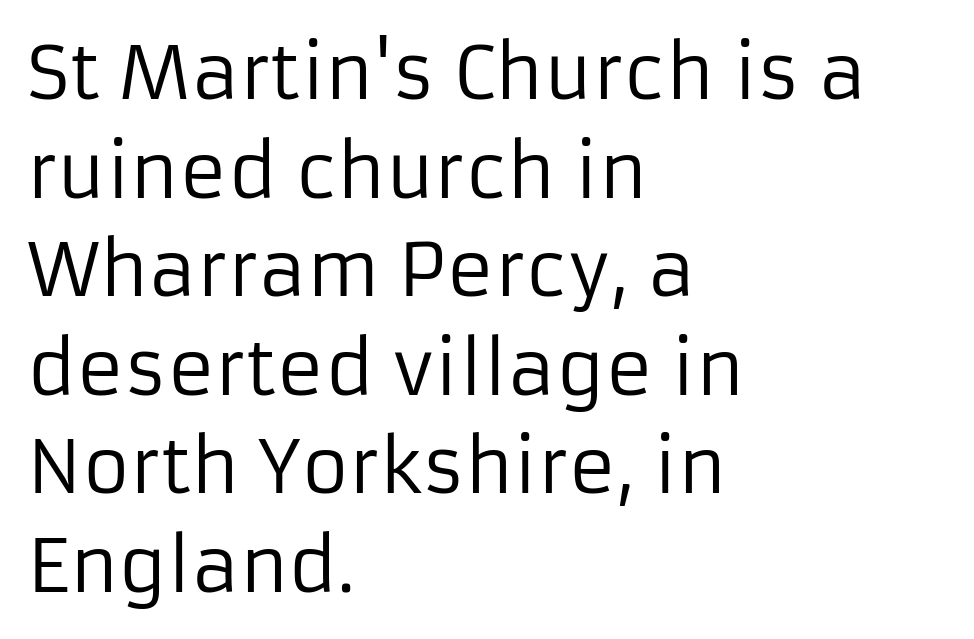
{"serif": "no", "italic": "no", "bold": "no", "weight": "regular", "width": "normal", "stroke_contrast": "low", "x_height": "medium", "monospaced": "no", "underline": "no", "align": "left", "line_spacing": "normal", "line_spacing_ratio": 1.35, "letter_spacing": "normal", "letter_spacing_em": 0.0, "glyph_px": 73}
